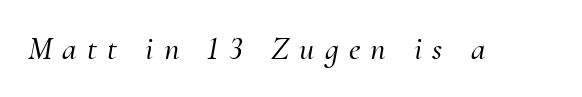
{"serif": "yes", "italic": "yes", "lean": "right", "slant_degrees": 10, "width": "normal", "stroke_contrast": "medium", "x_height": "small", "monospaced": "no", "underline": "no", "letter_spacing": "wide", "letter_spacing_em": 0.31, "glyph_px": 33}
